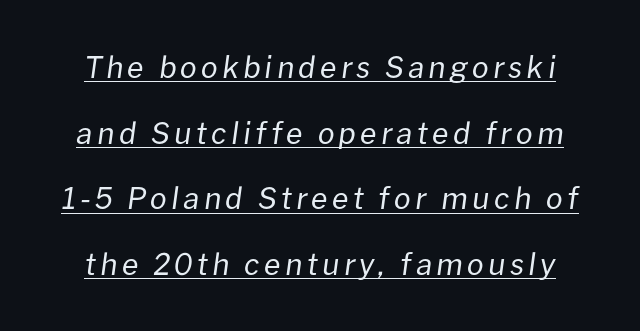
The image shows 30 px regular-weight type, italic (leaning right); set loose line spacing (2.19x), underlined; low stroke contrast and a medium x-height.
